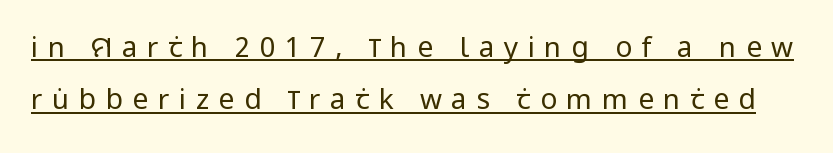
The image shows 28 px regular-weight, condensed sans-serif type, upright; set line spacing 1.87x, unusually wide letter spacing (+0.34 em), underlined; low stroke contrast and a large x-height.
